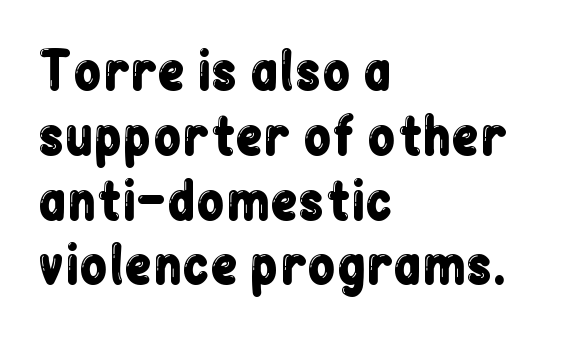
Q: Is the text italic (slanted)? A: No, it is upright.
Q: Is the typeface a serif or a sans-serif typeface? A: Sans-serif.
Q: Is the text underlined? A: No.
Q: How is the paragraph aligned? A: Left-aligned.
Q: Is the spacing between letters normal or unusually wide? A: Normal.
Q: Is the spacing between lines tight, normal or loose? A: Normal.
Q: Width (condensed, normal, or wide)? A: Condensed.
Q: Stroke contrast? A: Low.
Q: x-height? A: Medium.
Q: Monospaced? A: No.
